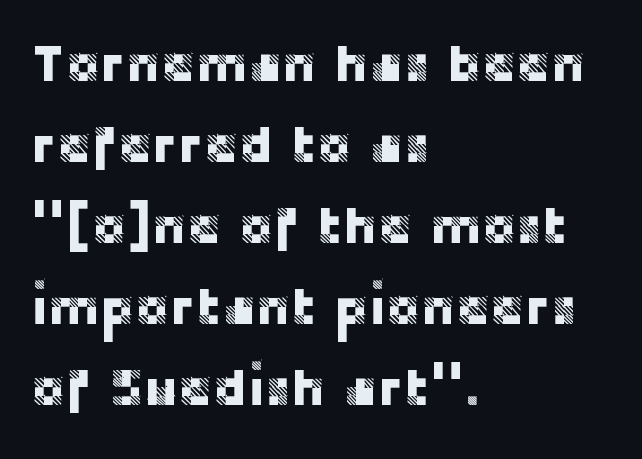
Anything drawn beneath the words? Only blank space. Successive baselines arrive at the customary interval. Each line starts at the same left margin while the right side varies. Regarding serifs, this sample does without them.
